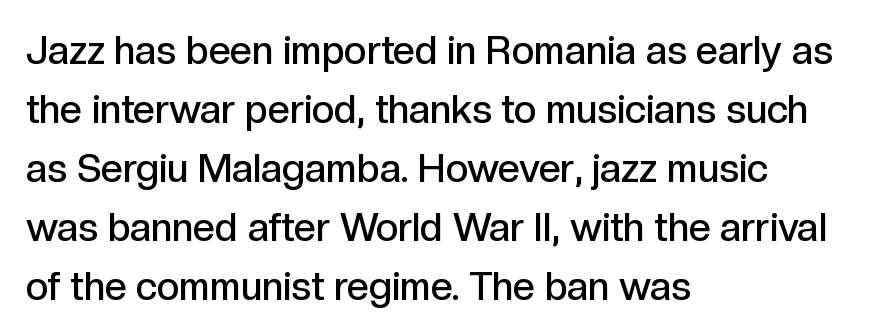
The letters sit at their default tracking, neither squeezed nor spread. Is this a fixed-width face? No — the glyphs have proportional, varying widths. Check the space under the baseline: it is left empty. Semibold letterforms, between regular and bold. The text was rendered using a sans face with plain stroke endings.
